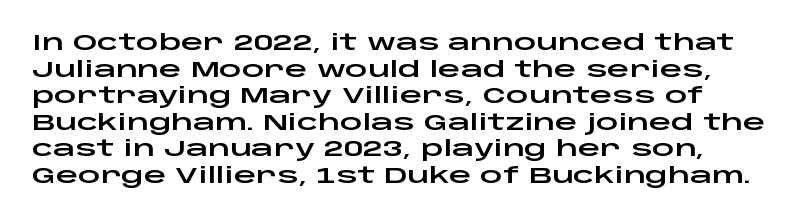
The image shows 22 px text type, upright; set line spacing 1.21x, normal letter spacing, not underlined.
